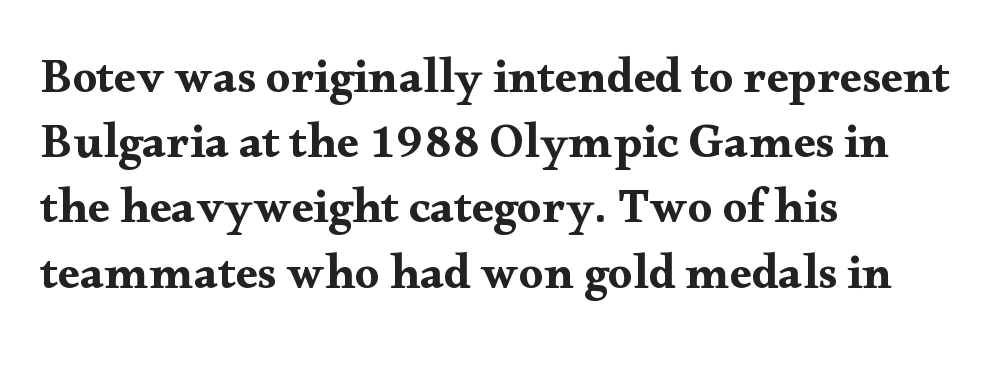
Q: Is the text italic (slanted)? A: No, it is upright.
Q: Is the typeface a serif or a sans-serif typeface? A: Serif.
Q: Is the text underlined? A: No.
Q: How is the paragraph aligned? A: Left-aligned.
Q: Is the spacing between letters normal or unusually wide? A: Normal.
Q: Is the spacing between lines tight, normal or loose? A: Normal.
Q: Width (condensed, normal, or wide)? A: Wide.
Q: Stroke contrast? A: Medium.
Q: x-height? A: Small.
Q: Monospaced? A: No.
